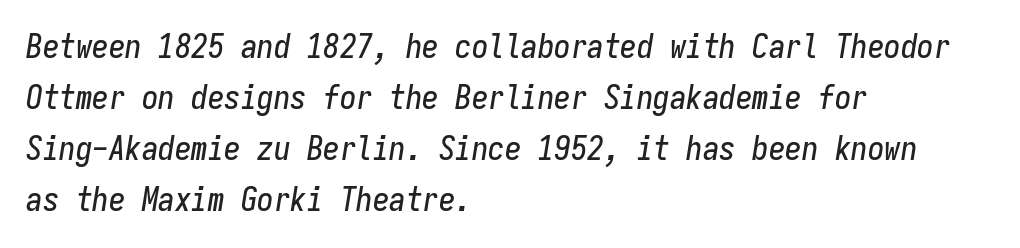
{"italic": "yes", "lean": "right", "slant_degrees": 9, "width": "condensed", "stroke_contrast": "low", "x_height": "medium", "monospaced": "yes", "underline": "no", "align": "left", "line_spacing": "normal", "line_spacing_ratio": 1.55, "letter_spacing": "normal", "letter_spacing_em": 0.0, "glyph_px": 33}
